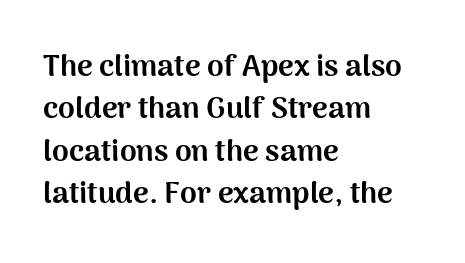
Whoever set this chose a conventional vertical rhythm. Style check: upright. This rendering uses left alignment, leaving the right contour irregular. Each letter's strokes conclude bluntly, with no projecting serifs. This rendering leaves character spacing at its baseline value.
